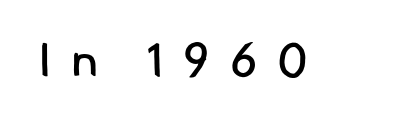
The passage shown is typed in a proportional face where columns would drift. Just letters on the line, the space beneath them empty. Tracking here is generous; glyphs stand well apart from one another. Type style note: lacks serifs.
